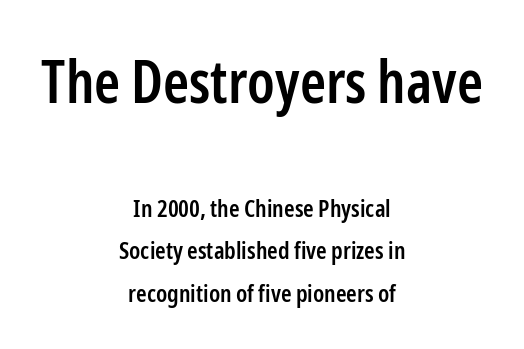
Which of the two is more prominent by size? The first, at the top. The specimen omits any rule beneath the text block's lines. These lines are rendered in a variable-pitch font. Set as a demibold, roughly 600 on the weight scale. These lines stack symmetrically, like a column narrowing and widening about its center. The passage shown has conventional tracking throughout.
